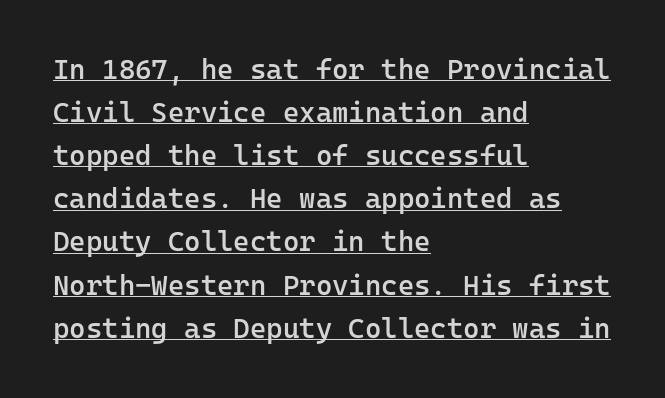
Honestly, the row spacing looks completely unremarkable. Stems and bowls a touch heavier than normal — semibold. Underlining? Definitely there. The face used here is monospaced, like something from a code editor. Horizontally, the lines are justified to the leading edge only.
